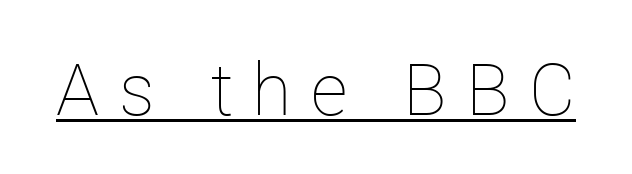
Caption: expanded tracking, letters set apart. The specimen reads as upright at a glance. The rendering uses the underline text-decoration. You could not count columns in this text — the font is proportionally spaced. The letterforms sit at book weight or below.
